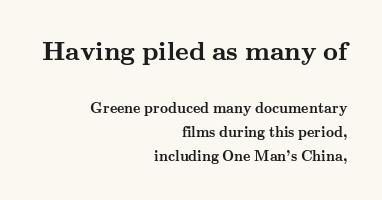
Q: Is the text bold? A: Yes.
Q: Is the text italic (slanted)? A: No, it is upright.
Q: Is the text underlined? A: No.
Q: How is the paragraph aligned? A: Right-aligned.
Q: Is the spacing between letters normal or unusually wide? A: Normal.
Q: Is the spacing between lines tight, normal or loose? A: Normal.
Q: Which block of text is set in a larger size, the first (top) or the second (bottom)? A: The first (top) one.
